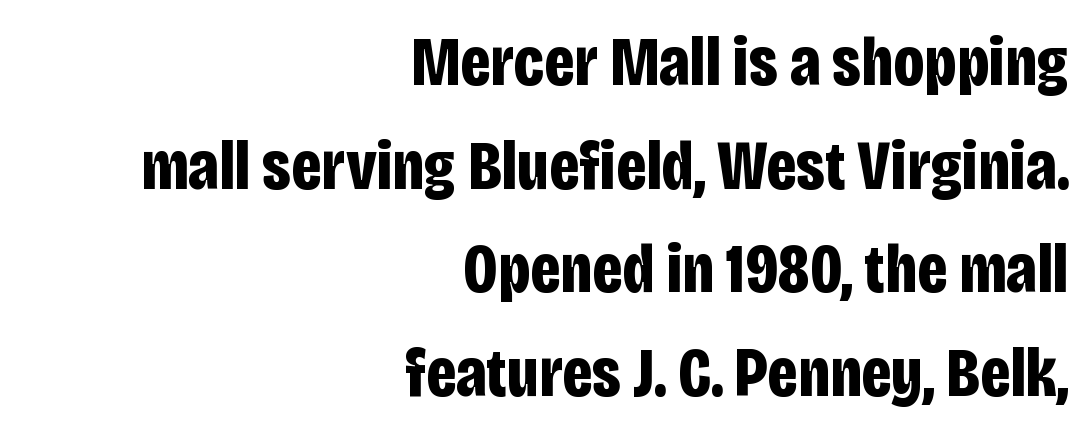
{"serif": "no", "italic": "no", "bold": "yes", "weight": "bold", "width": "condensed", "stroke_contrast": "low", "x_height": "large", "monospaced": "no", "underline": "no", "align": "right", "line_spacing": "normal", "line_spacing_ratio": 1.48, "letter_spacing": "normal", "letter_spacing_em": 0.0, "glyph_px": 70}
